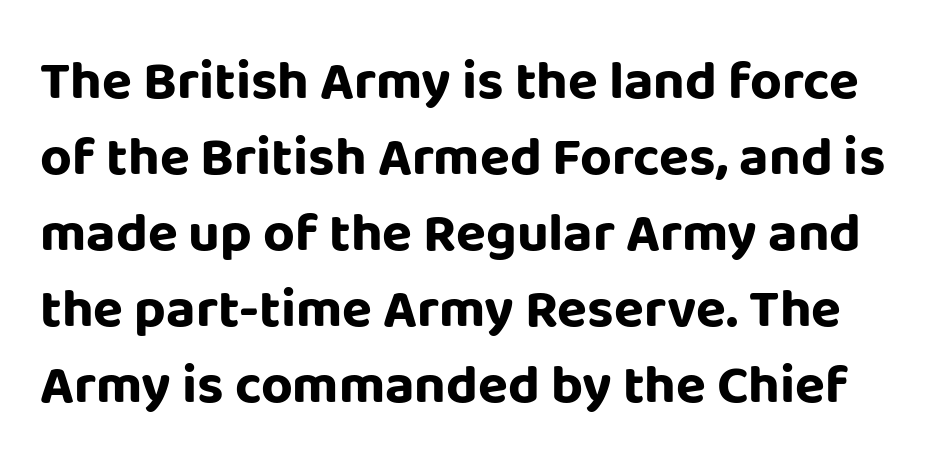
{"serif": "no", "italic": "no", "bold": "yes", "weight": "bold", "width": "normal", "stroke_contrast": "low", "x_height": "large", "monospaced": "no", "underline": "no", "line_spacing": "normal", "line_spacing_ratio": 1.38, "letter_spacing": "normal", "letter_spacing_em": 0.0, "glyph_px": 55}
